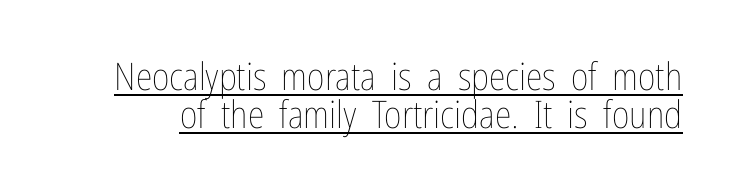
Beneath each row of characters lies a ruled line. Posture: straight, roman, zero tilt. The passage shown is typed in a proportional face where columns would drift. Each new line begins almost immediately beneath the previous one. Is this a heavy cut? Hardly; it is regular or lighter. Characters follow at the spacing the type designer built in.
